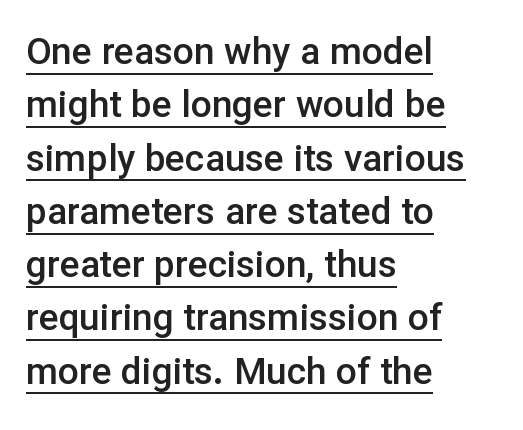
Grotesque or geometric, the face here clearly has no serifs. This sample has the flowing, uneven cadence of proportional lettering. The tracking reads as untouched default to a designer's eye. Posture: straight, roman, zero tilt. This is moderately heavy type, rendered in semibold.
